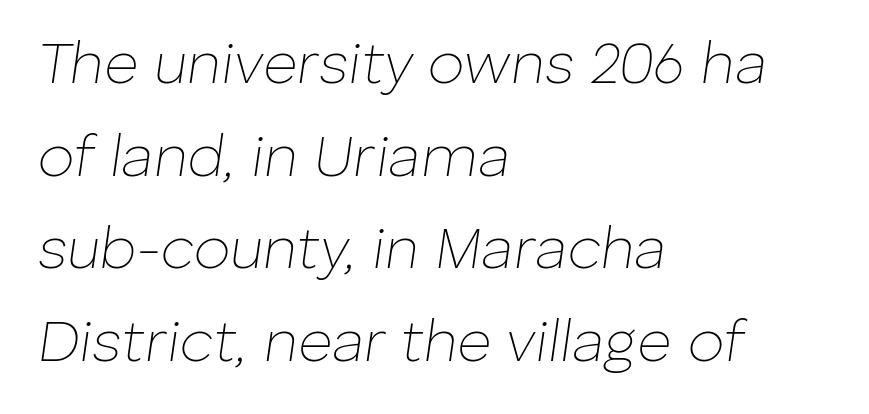
Q: Is the text bold? A: No.
Q: Is the text italic (slanted)? A: Yes, it leans right by about 8 degrees.
Q: Is the text underlined? A: No.
Q: How is the paragraph aligned? A: Left-aligned.
Q: Is the spacing between letters normal or unusually wide? A: Normal.
Q: Is the spacing between lines tight, normal or loose? A: Normal.
Q: Width (condensed, normal, or wide)? A: Normal.
Q: Stroke contrast? A: Low.
Q: x-height? A: Medium.
Q: Monospaced? A: No.
